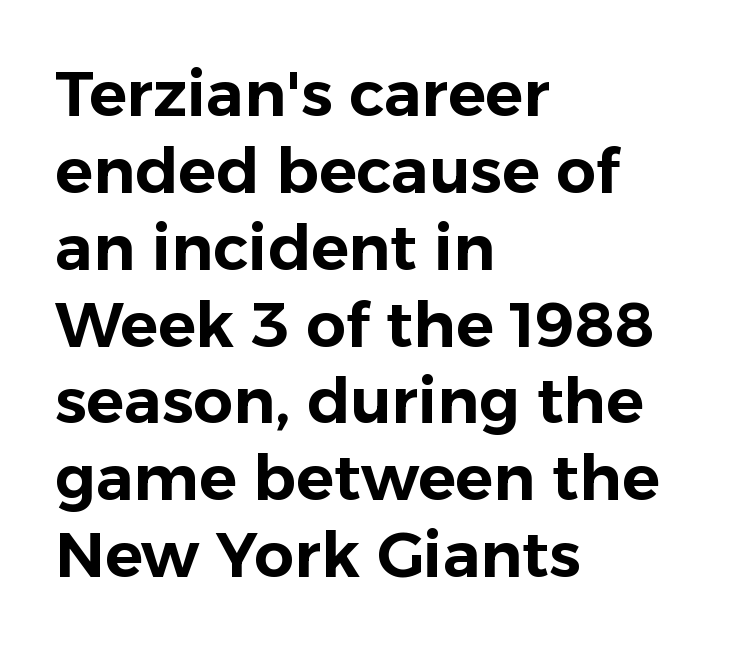
{"serif": "no", "italic": "no", "width": "normal", "stroke_contrast": "low", "x_height": "medium", "monospaced": "no", "underline": "no", "align": "left", "line_spacing_ratio": 1.22, "letter_spacing": "normal", "letter_spacing_em": 0.0, "glyph_px": 63}
